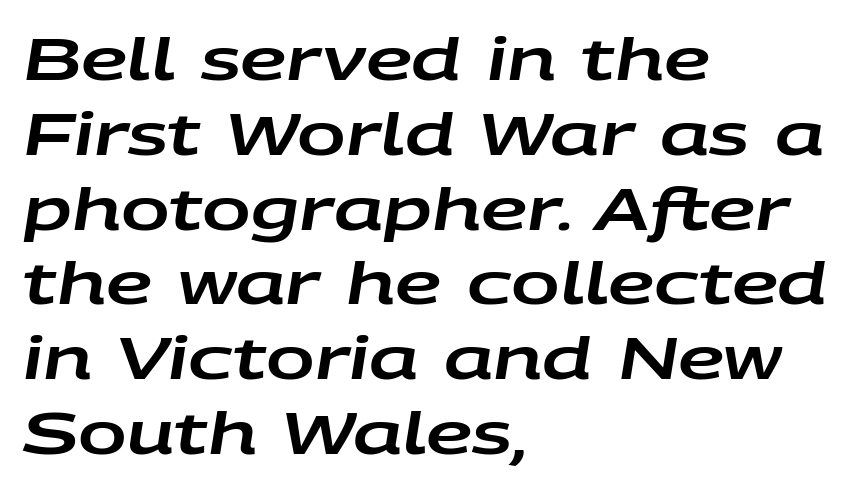
{"italic": "yes", "lean": "right", "slant_degrees": 9, "width": "wide", "stroke_contrast": "low", "x_height": "large", "monospaced": "no", "underline": "no", "align": "left", "line_spacing": "normal", "line_spacing_ratio": 1.29, "letter_spacing": "normal", "letter_spacing_em": 0.0, "glyph_px": 58}
